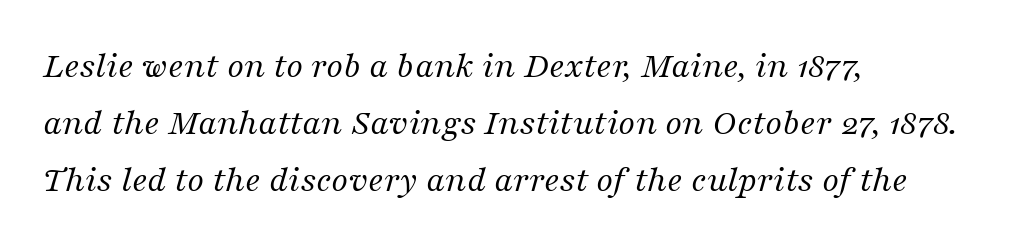
The image shows 38 px regular-weight serif type, italic (leaning right); set left-aligned, normal line spacing (1.5x), normal letter spacing, not underlined; medium stroke contrast and a medium x-height.
